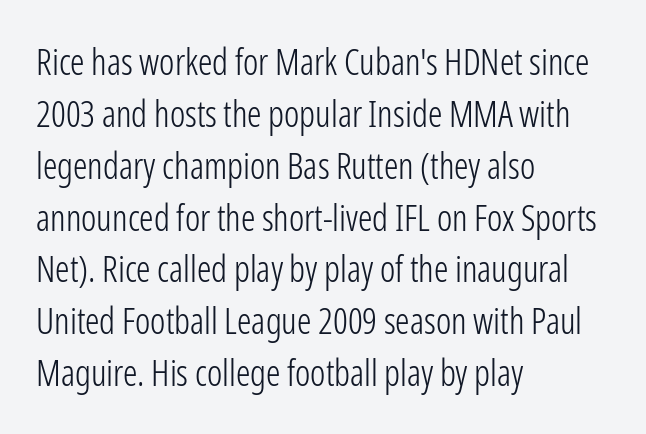
The image shows 36 px light, condensed sans-serif type, upright; set left-aligned, normal line spacing (1.44x), normal letter spacing, not underlined; low stroke contrast and a medium x-height.
